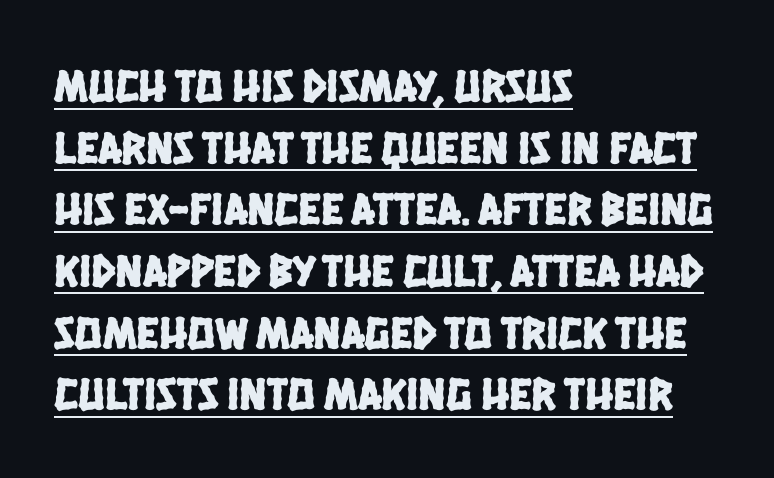
{"serif": "no", "width": "condensed", "stroke_contrast": "low", "x_height": "large", "monospaced": "no", "underline": "yes", "align": "left", "line_spacing": "normal", "line_spacing_ratio": 1.34, "letter_spacing": "normal", "letter_spacing_em": 0.0, "glyph_px": 46}
